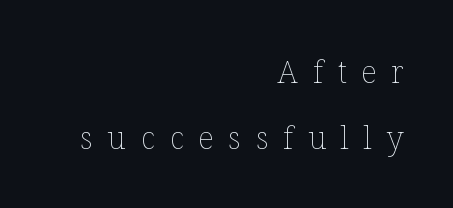
The image shows 31 px thin type, upright; set right-aligned, loose line spacing (2.12x), unusually wide letter spacing (+0.48 em), not underlined; low stroke contrast and a medium x-height.
